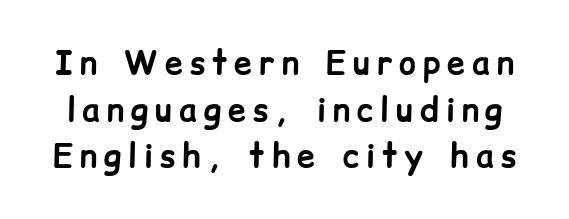
Q: Is the text bold? A: Yes.
Q: Is the text italic (slanted)? A: No, it is upright.
Q: Is the typeface a serif or a sans-serif typeface? A: Sans-serif.
Q: Is the text underlined? A: No.
Q: Is the spacing between letters normal or unusually wide? A: Unusually wide.
Q: Is the spacing between lines tight, normal or loose? A: Normal.
Q: Width (condensed, normal, or wide)? A: Normal.
Q: Stroke contrast? A: Low.
Q: x-height? A: Medium.
Q: Monospaced? A: No.
